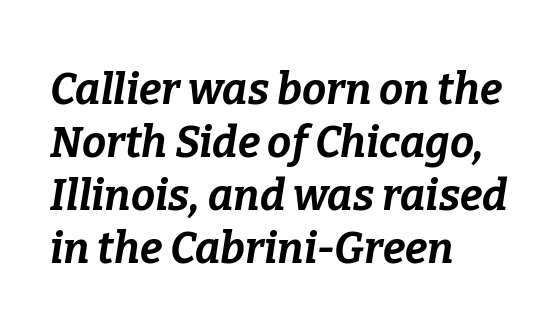
{"italic": "yes", "lean": "right", "slant_degrees": 9, "bold": "yes", "weight": "bold", "width": "normal", "stroke_contrast": "low", "x_height": "medium", "monospaced": "no", "underline": "no", "align": "left", "line_spacing_ratio": 1.23, "letter_spacing": "normal", "letter_spacing_em": 0.0, "glyph_px": 43}
